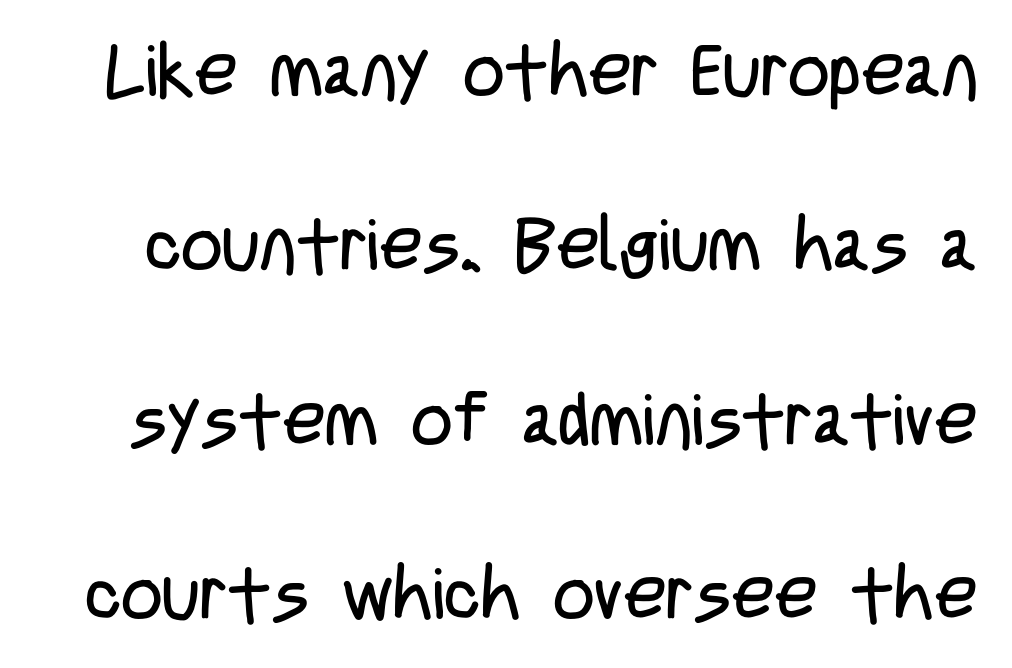
The image shows 73 px regular-weight, condensed sans-serif type, upright; set loose line spacing (2.39x), normal letter spacing, not underlined; low stroke contrast and a large x-height.
